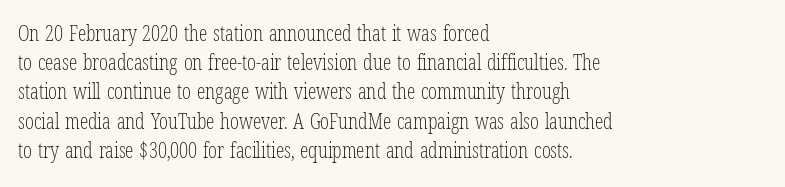
{"italic": "no", "bold": "no", "underline": "no", "align": "left", "line_spacing": "normal", "line_spacing_ratio": 1.39, "letter_spacing": "normal", "letter_spacing_em": 0.0, "glyph_px": 21}
